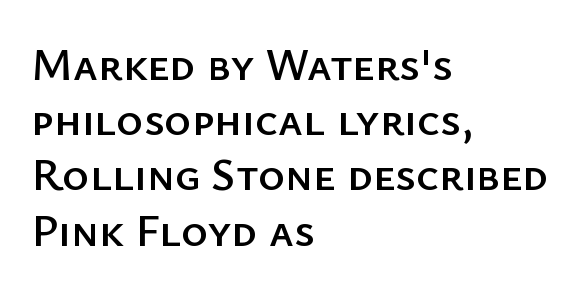
{"serif": "no", "italic": "no", "width": "normal", "stroke_contrast": "low", "x_height": "medium", "monospaced": "no", "underline": "no", "align": "left", "line_spacing_ratio": 1.2, "letter_spacing": "normal", "letter_spacing_em": 0.0, "glyph_px": 46}
